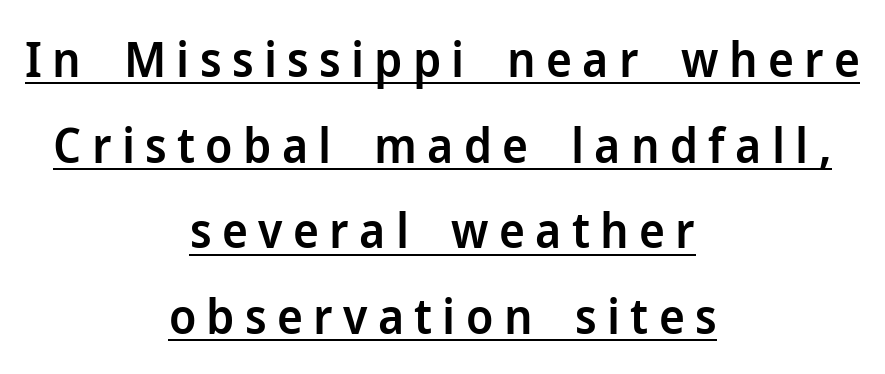
Q: Is the text bold? A: Semi-bold.
Q: Is the text italic (slanted)? A: No, it is upright.
Q: Is the typeface a serif or a sans-serif typeface? A: Sans-serif.
Q: Is the text underlined? A: Yes.
Q: How is the paragraph aligned? A: Centered.
Q: Is the spacing between letters normal or unusually wide? A: Unusually wide.
Q: Width (condensed, normal, or wide)? A: Normal.
Q: Stroke contrast? A: Low.
Q: x-height? A: Medium.
Q: Monospaced? A: No.
